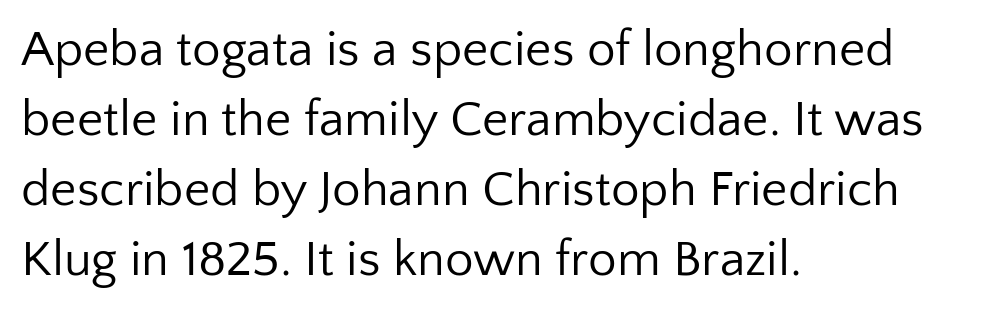
The image shows 51 px regular-weight sans-serif type, upright; set left-aligned, normal line spacing (1.37x), normal letter spacing, not underlined; low stroke contrast and a medium x-height.
